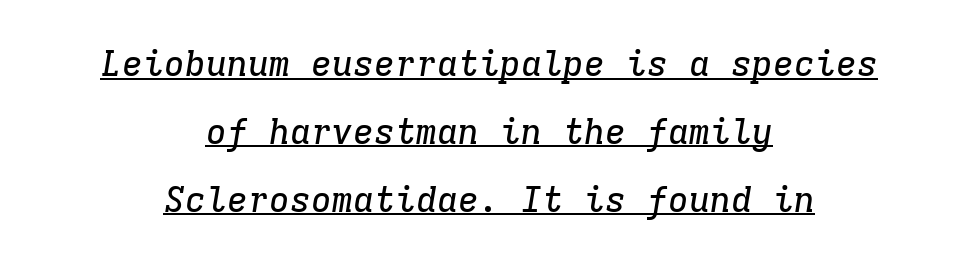
The image shows 35 px serif type, italic (leaning right), monospaced; set centered, loose line spacing (1.94x), normal letter spacing, underlined; low stroke contrast and a medium x-height.
